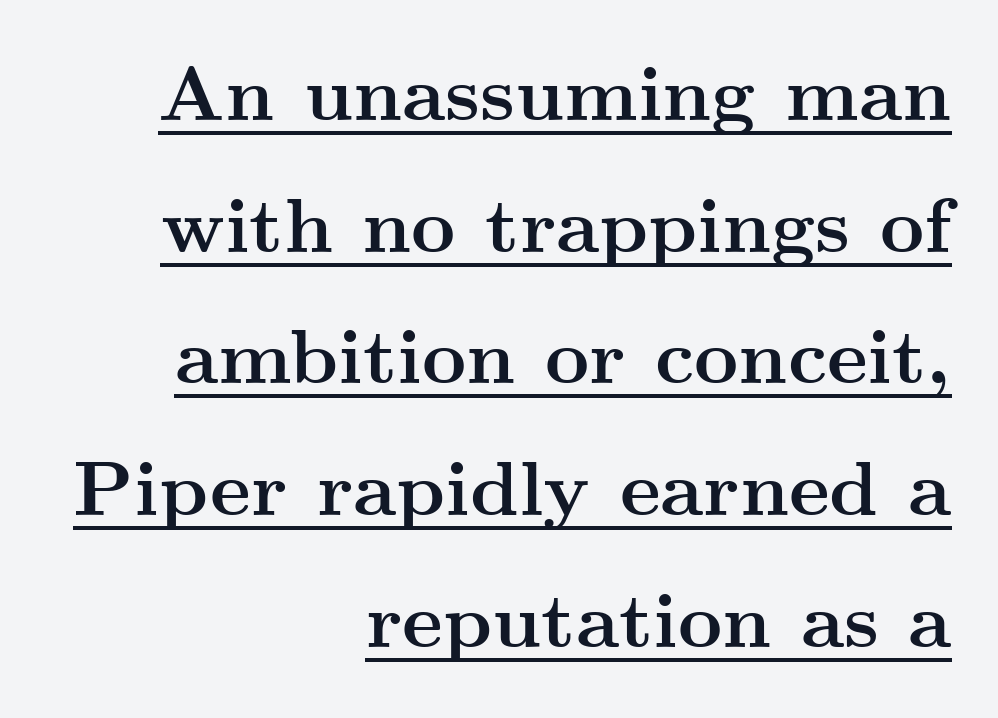
{"serif": "yes", "italic": "no", "bold": "yes", "weight": "semibold", "width": "wide", "stroke_contrast": "medium", "x_height": "small", "monospaced": "no", "underline": "yes", "align": "right", "line_spacing_ratio": 1.71, "letter_spacing": "normal", "letter_spacing_em": 0.0, "glyph_px": 77}
